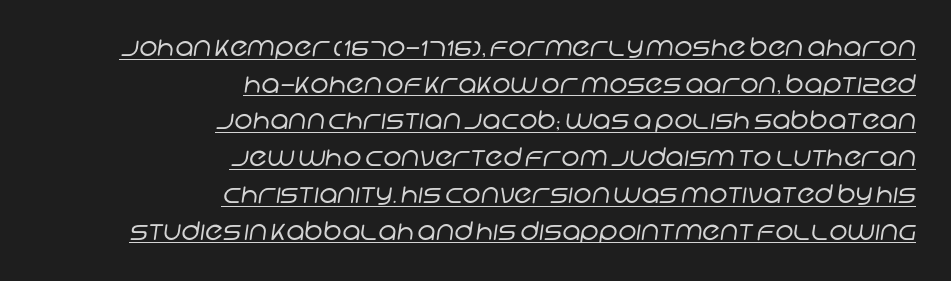
Q: Is the text bold? A: No.
Q: Is the text underlined? A: Yes.
Q: How is the paragraph aligned? A: Right-aligned.
Q: Is the spacing between letters normal or unusually wide? A: Normal.
Q: Is the spacing between lines tight, normal or loose? A: Normal.
